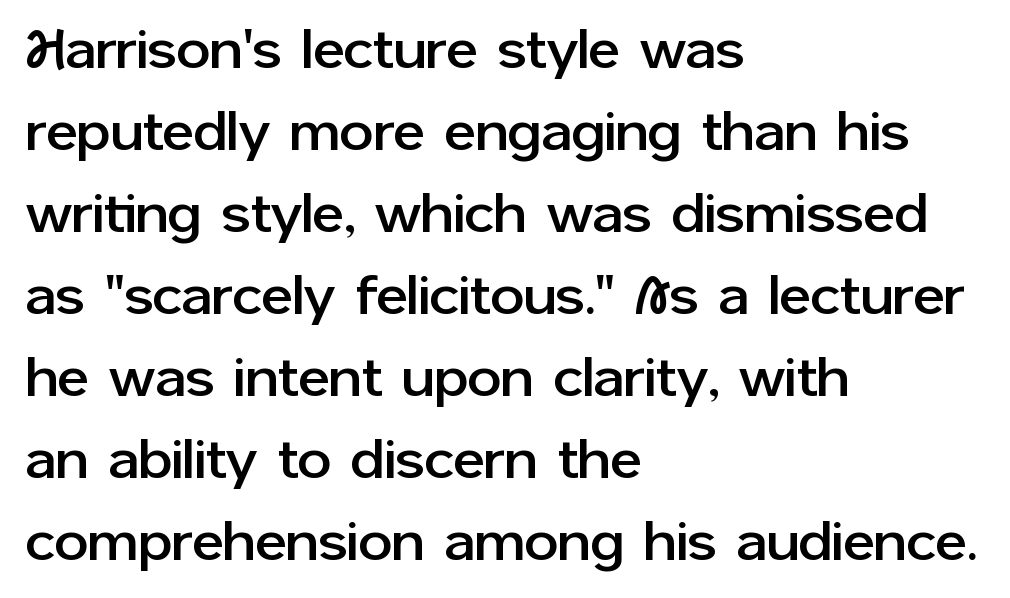
Q: Is the text italic (slanted)? A: No, it is upright.
Q: Is the typeface a serif or a sans-serif typeface? A: Sans-serif.
Q: Is the text underlined? A: No.
Q: How is the paragraph aligned? A: Left-aligned.
Q: Is the spacing between letters normal or unusually wide? A: Normal.
Q: Is the spacing between lines tight, normal or loose? A: Normal.
Q: Width (condensed, normal, or wide)? A: Normal.
Q: Stroke contrast? A: Low.
Q: x-height? A: Medium.
Q: Monospaced? A: No.
